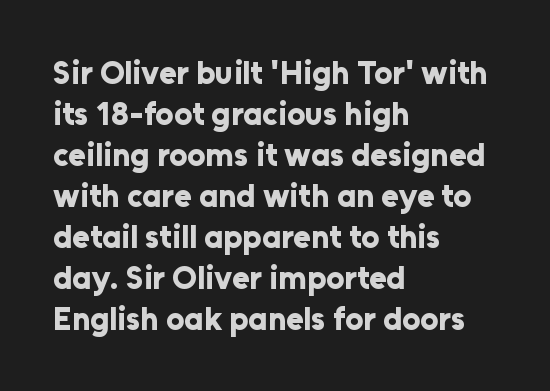
Q: Is the text bold? A: Yes.
Q: Is the text italic (slanted)? A: No, it is upright.
Q: Is the typeface a serif or a sans-serif typeface? A: Sans-serif.
Q: Is the text underlined? A: No.
Q: How is the paragraph aligned? A: Left-aligned.
Q: Is the spacing between letters normal or unusually wide? A: Normal.
Q: Is the spacing between lines tight, normal or loose? A: Normal.
Q: Width (condensed, normal, or wide)? A: Normal.
Q: Stroke contrast? A: Low.
Q: x-height? A: Medium.
Q: Monospaced? A: No.
